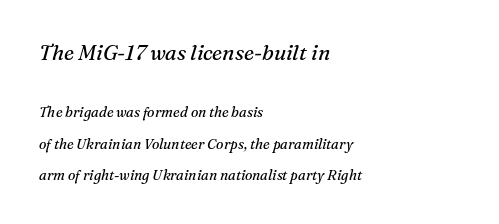
Each word holds together tightly as a unit, with standard inter-letter gaps. The glyphs are unaccompanied by any horizontal stroke below them. The block sitting higher on the canvas is the one with enlarged characters. The space between consecutive lines is lavish.
